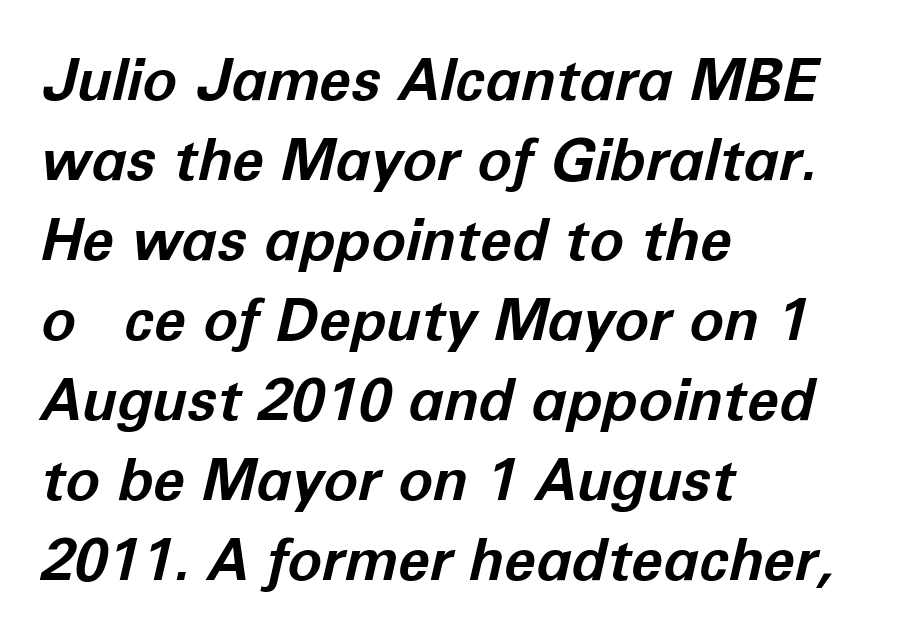
The baseline area is clear. Whoever set this chose a conventional vertical rhythm. Summary of weight: heavy, a full bold. This sample has the flowing, uneven cadence of proportional lettering. This sample uses plain, unmodified letter spacing. The paragraph has a hard left edge and a soft right edge.
